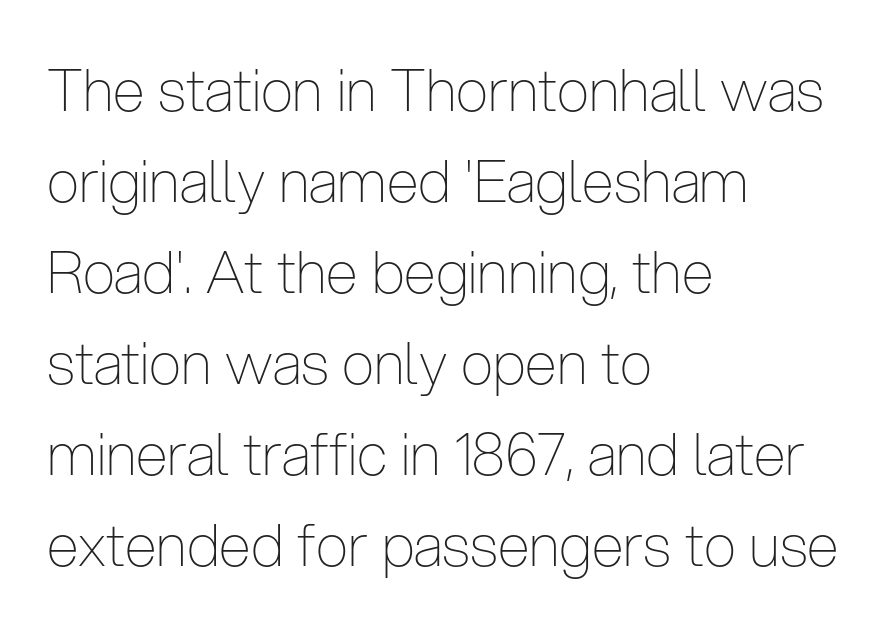
Q: Is the text bold? A: No.
Q: Is the text italic (slanted)? A: No, it is upright.
Q: Is the typeface a serif or a sans-serif typeface? A: Sans-serif.
Q: Is the text underlined? A: No.
Q: How is the paragraph aligned? A: Left-aligned.
Q: Is the spacing between letters normal or unusually wide? A: Normal.
Q: Is the spacing between lines tight, normal or loose? A: Normal.
Q: Width (condensed, normal, or wide)? A: Condensed.
Q: Stroke contrast? A: Low.
Q: x-height? A: Medium.
Q: Monospaced? A: No.
